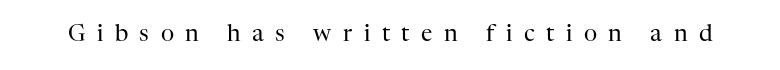
Q: Is the text bold? A: No.
Q: Is the text italic (slanted)? A: No, it is upright.
Q: Is the text underlined? A: No.
Q: Is the spacing between letters normal or unusually wide? A: Unusually wide.
